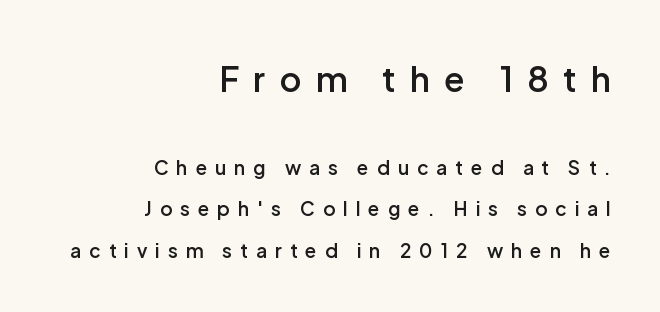
A semibold gives these letters moderate extra thickness, short of bold. Compared with typical body copy, the letter spacing here is much looser. Larger block? The one above; the one below is distinctly smaller. Does the copy run flush right? Yes — the right margin is perfectly even. What kind of face is this? One without serifs — a sans. Descenders hang freely into open space.
